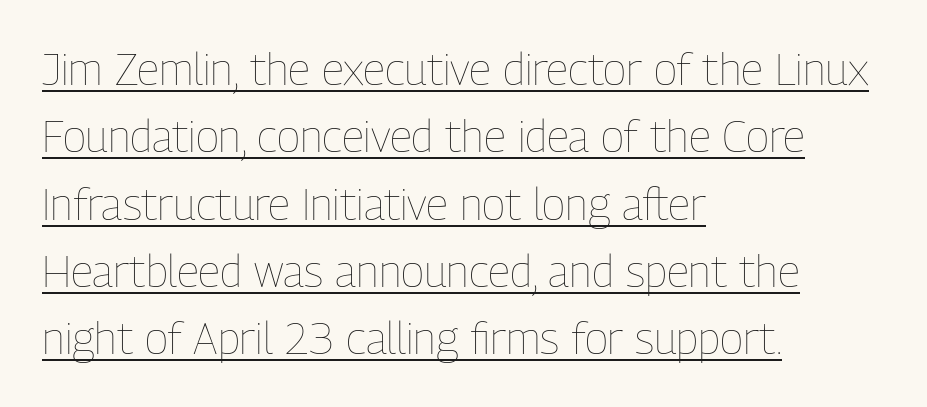
The line-height multiplier appears to be the usual default. Caption: face not bold, strokes unweighted. Italic: no, the glyphs are upright roman. Compared with undecorated copy, this sample adds a rule below the words. Proportional: the letters do not fall into vertical columns. The lines are quadded left.
